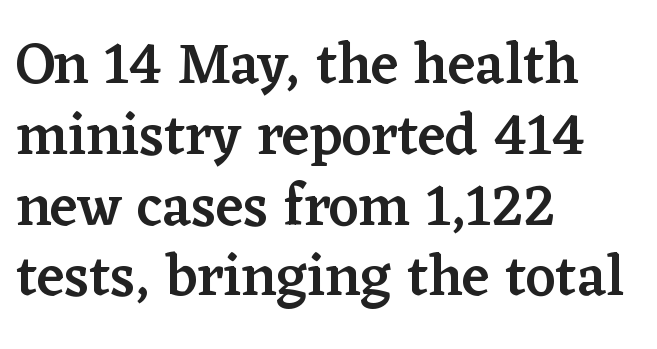
Q: Is the text bold? A: Semi-bold.
Q: Is the text italic (slanted)? A: No, it is upright.
Q: Is the typeface a serif or a sans-serif typeface? A: Serif.
Q: Is the text underlined? A: No.
Q: How is the paragraph aligned? A: Left-aligned.
Q: Is the spacing between letters normal or unusually wide? A: Normal.
Q: Width (condensed, normal, or wide)? A: Normal.
Q: Stroke contrast? A: Low.
Q: x-height? A: Medium.
Q: Monospaced? A: No.
